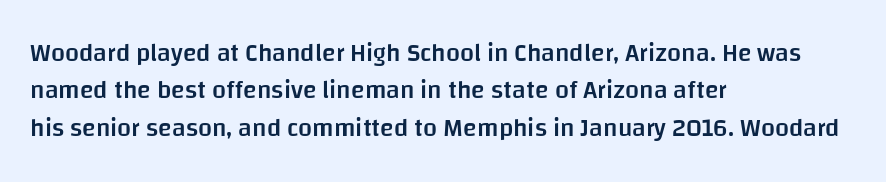
Q: Is the text bold? A: Semi-bold.
Q: Is the text italic (slanted)? A: No, it is upright.
Q: Is the text underlined? A: No.
Q: How is the paragraph aligned? A: Left-aligned.
Q: Is the spacing between letters normal or unusually wide? A: Normal.
Q: Is the spacing between lines tight, normal or loose? A: Normal.
